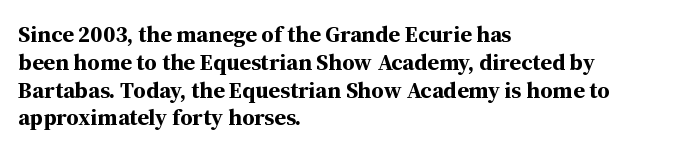
The image shows 23 px bold type, upright; set left-aligned, line spacing 1.21x, normal letter spacing, not underlined.
